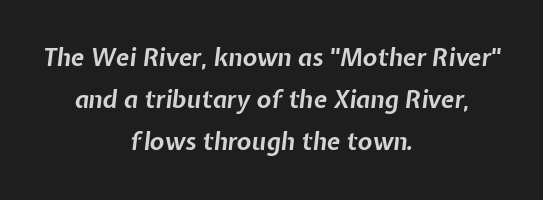
The strokes are fattened all the way to bold. This sample uses an oblique cut, with every glyph tilted off the vertical. Plain, unruled lines of type. A typesetter would call this zero additional tracking. The lines in this sample share a center point and differ in where they start and stop.
